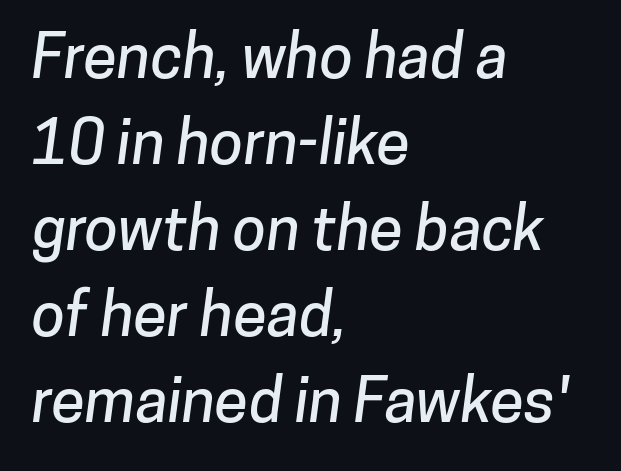
{"serif": "no", "width": "normal", "stroke_contrast": "low", "x_height": "medium", "monospaced": "no", "underline": "no", "align": "left", "line_spacing": "normal", "line_spacing_ratio": 1.41, "letter_spacing": "normal", "letter_spacing_em": 0.0, "glyph_px": 61}
